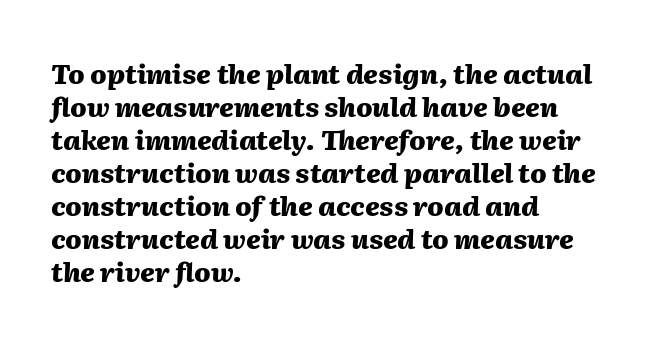
The image shows 27 px bold type, italic (leaning right); set left-aligned, line spacing 1.22x, normal letter spacing, not underlined.
